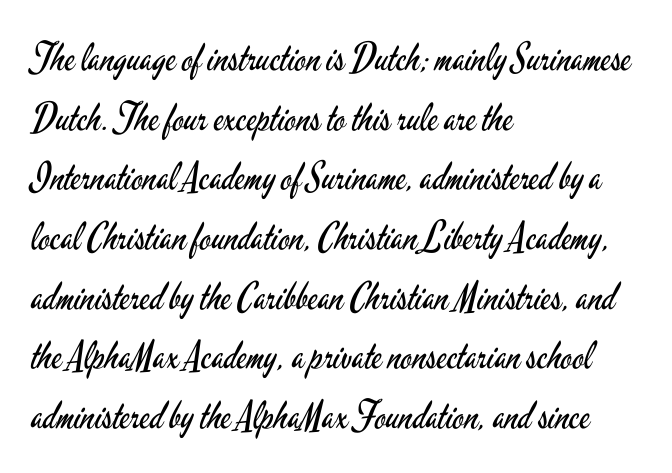
{"serif": "no", "bold": "no", "weight": "regular", "width": "condensed", "stroke_contrast": "low", "x_height": "small", "monospaced": "no", "underline": "no", "align": "left", "line_spacing": "normal", "line_spacing_ratio": 1.57, "letter_spacing": "normal", "letter_spacing_em": 0.0, "glyph_px": 38}
